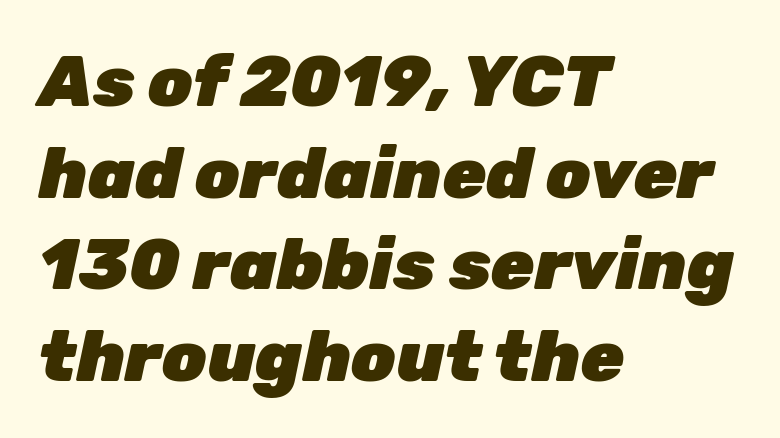
Q: Is the text bold? A: Yes.
Q: Is the text italic (slanted)? A: Yes, it leans right by about 12 degrees.
Q: Is the text underlined? A: No.
Q: How is the paragraph aligned? A: Left-aligned.
Q: Is the spacing between letters normal or unusually wide? A: Normal.
Q: Is the spacing between lines tight, normal or loose? A: Normal.
Q: Width (condensed, normal, or wide)? A: Normal.
Q: Stroke contrast? A: Low.
Q: x-height? A: Medium.
Q: Monospaced? A: No.
